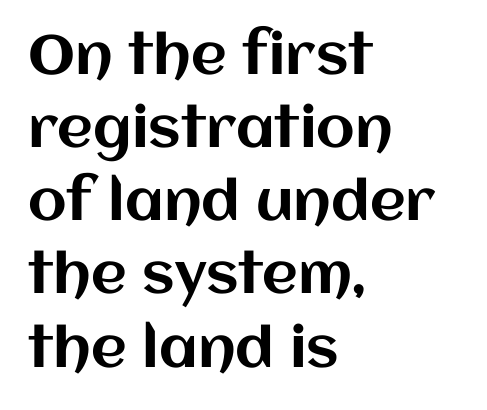
{"italic": "no", "width": "normal", "stroke_contrast": "medium", "x_height": "large", "monospaced": "no", "underline": "no", "align": "left", "line_spacing": "normal", "line_spacing_ratio": 1.33, "letter_spacing": "normal", "letter_spacing_em": 0.0, "glyph_px": 55}
